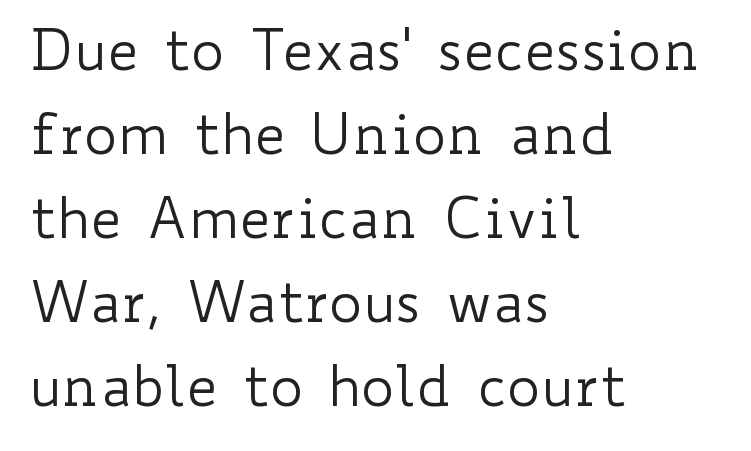
Q: Is the text bold? A: No.
Q: Is the text italic (slanted)? A: No, it is upright.
Q: Is the text underlined? A: No.
Q: How is the paragraph aligned? A: Left-aligned.
Q: Is the spacing between letters normal or unusually wide? A: Normal.
Q: Is the spacing between lines tight, normal or loose? A: Normal.
Q: Width (condensed, normal, or wide)? A: Wide.
Q: Stroke contrast? A: Low.
Q: x-height? A: Small.
Q: Monospaced? A: No.
